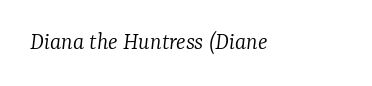
{"italic": "yes", "lean": "right", "slant_degrees": 7, "bold": "no", "underline": "no", "letter_spacing": "normal", "letter_spacing_em": 0.0, "glyph_px": 25}
